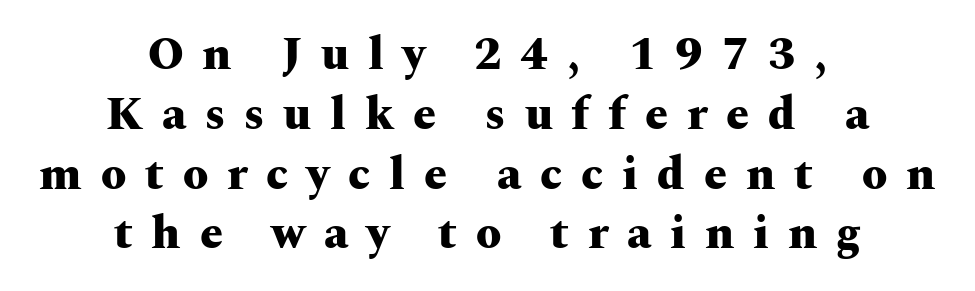
Between one letter and the next there's a generous, obvious gap. In terms of posture, this sample is upright. Unlike a clean sans, this face finishes its strokes with serifs. Check the space under the baseline: it is left empty.
